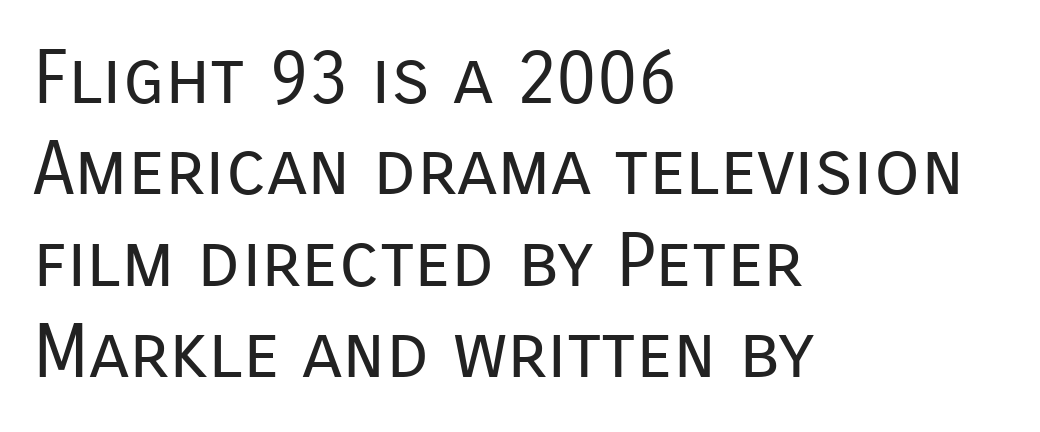
In terms of letterspacing, this is plain default setting. The passage shown is typeset with a sans-serif family. The face looks like a standard text weight, possibly lighter. These lines are rendered in a variable-pitch font. The rendering anchors every line to the left-hand side.
